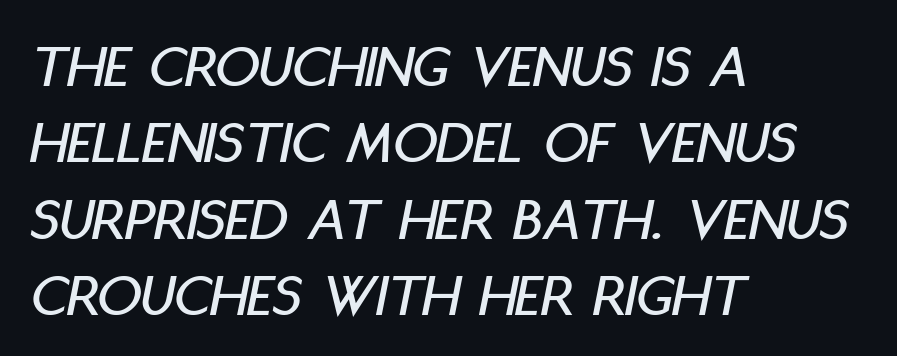
Q: Is the text italic (slanted)? A: Yes, it leans right by about 11 degrees.
Q: Is the text underlined? A: No.
Q: How is the paragraph aligned? A: Left-aligned.
Q: Is the spacing between letters normal or unusually wide? A: Normal.
Q: Width (condensed, normal, or wide)? A: Condensed.
Q: Stroke contrast? A: Low.
Q: x-height? A: Large.
Q: Monospaced? A: No.
